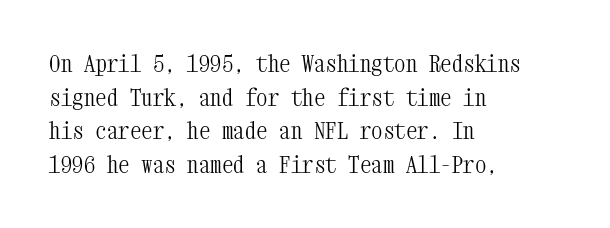
Q: Is the text bold? A: No.
Q: Is the text italic (slanted)? A: No, it is upright.
Q: Is the text underlined? A: No.
Q: How is the paragraph aligned? A: Left-aligned.
Q: Is the spacing between letters normal or unusually wide? A: Normal.
Q: Is the spacing between lines tight, normal or loose? A: Normal.
